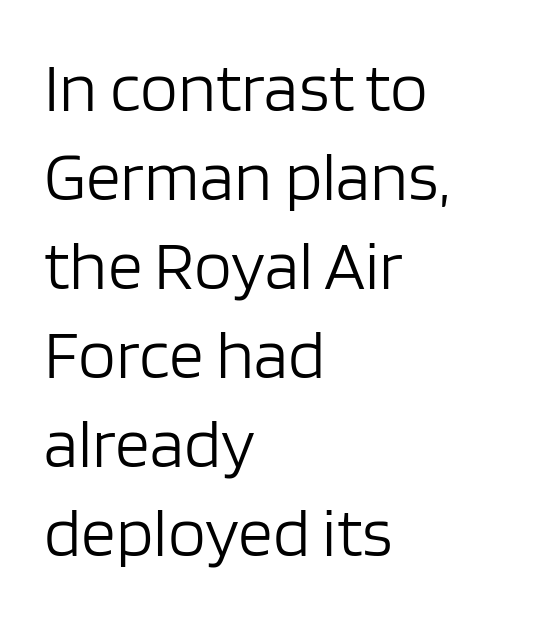
Words float on clear page, feet unadorned. The letterforms sit shoulder to shoulder at normal distance. Is this a heavy cut? Hardly; it is regular or lighter. Note the varied advance widths — an 'i' is clearly narrower than an 'm'. Caption: multi-line text, flush left, ragged right.
